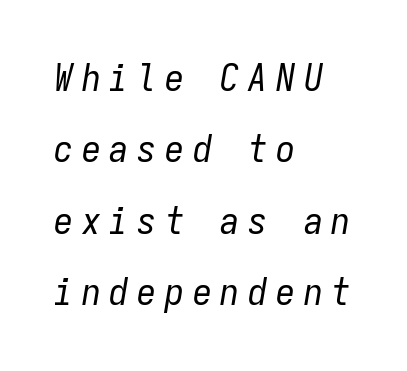
Q: Is the text bold? A: No.
Q: Is the text italic (slanted)? A: Yes, it leans right by about 9 degrees.
Q: Is the text underlined? A: No.
Q: How is the paragraph aligned? A: Left-aligned.
Q: Is the spacing between letters normal or unusually wide? A: Unusually wide.
Q: Width (condensed, normal, or wide)? A: Condensed.
Q: Stroke contrast? A: Low.
Q: x-height? A: Medium.
Q: Monospaced? A: Yes.
